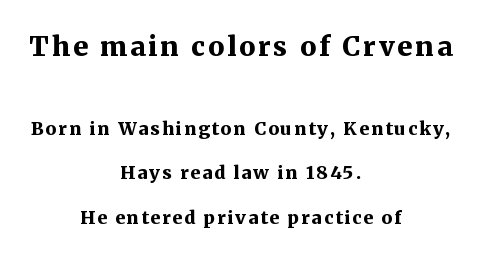
Reading top to bottom, the characters get smaller at the block break. You can tell it's not italic because the verticals are truly vertical. Quick note: interline space is abundant. Each glyph is drawn with heavy, bold strokes. The zone under the glyphs is completely vacant. Compared with a flush-left layout, this one balances lines on the center instead.
